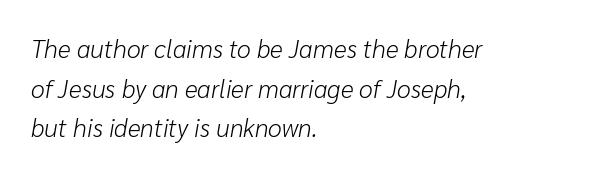
Does the leading feel generous? No, just average. Default kerning and tracking; the words read as compact shapes. Every character sits at an angle, as italics do. Weight: in the light-to-regular range. Reading down the block, your eye returns to a fixed left position each line. The area under the type is left untouched.
